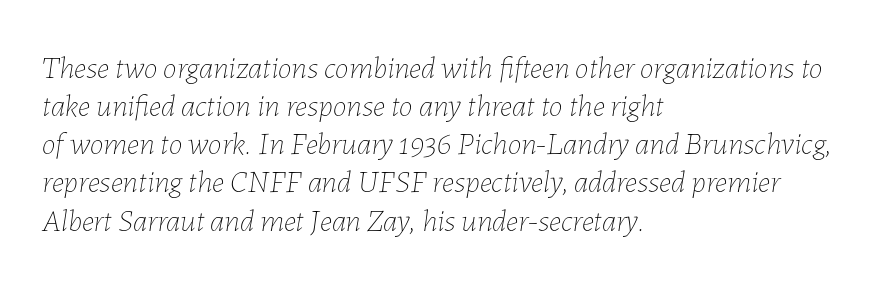
Q: Is the text bold? A: No.
Q: Is the text italic (slanted)? A: Yes, it leans right by about 7 degrees.
Q: Is the text underlined? A: No.
Q: How is the paragraph aligned? A: Left-aligned.
Q: Is the spacing between letters normal or unusually wide? A: Normal.
Q: Width (condensed, normal, or wide)? A: Normal.
Q: Stroke contrast? A: Low.
Q: x-height? A: Medium.
Q: Monospaced? A: No.
